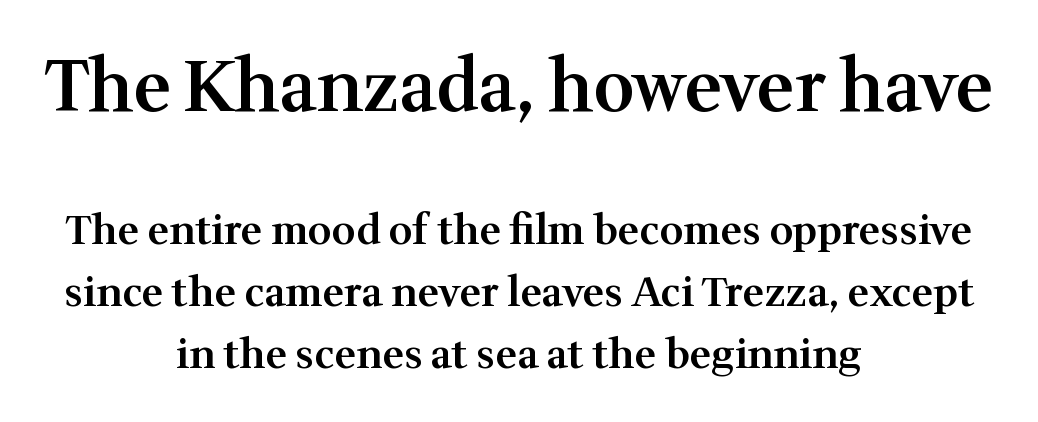
{"serif": "yes", "italic": "no", "bold": "semi", "weight": "semibold", "width": "normal", "stroke_contrast": "medium", "x_height": "medium", "monospaced": "no", "underline": "no", "align": "center", "line_spacing": "normal", "line_spacing_ratio": 1.52, "letter_spacing": "normal", "letter_spacing_em": 0.0, "larger_block": "first", "size_ratio": 1.73, "glyph_px": 71}
